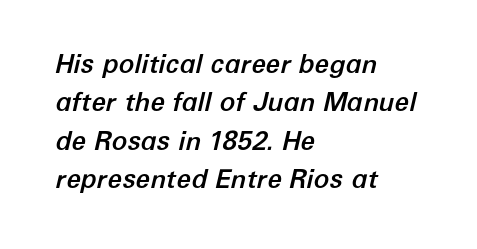
Q: Is the text italic (slanted)? A: Yes, it leans right by about 12 degrees.
Q: Is the text underlined? A: No.
Q: How is the paragraph aligned? A: Left-aligned.
Q: Is the spacing between letters normal or unusually wide? A: Normal.
Q: Is the spacing between lines tight, normal or loose? A: Normal.
